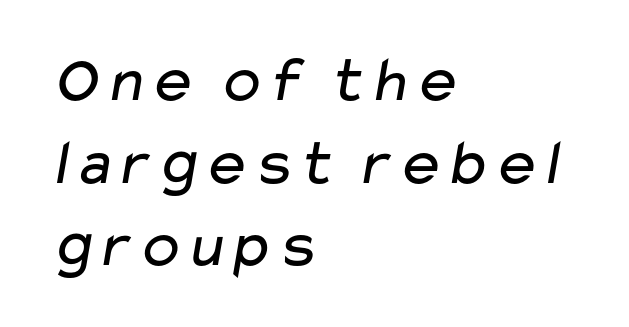
Q: Is the text bold? A: No.
Q: Is the typeface a serif or a sans-serif typeface? A: Sans-serif.
Q: Is the text underlined? A: No.
Q: How is the paragraph aligned? A: Left-aligned.
Q: Is the spacing between letters normal or unusually wide? A: Normal.
Q: Is the spacing between lines tight, normal or loose? A: Normal.
Q: Width (condensed, normal, or wide)? A: Wide.
Q: Stroke contrast? A: Low.
Q: x-height? A: Medium.
Q: Monospaced? A: No.
